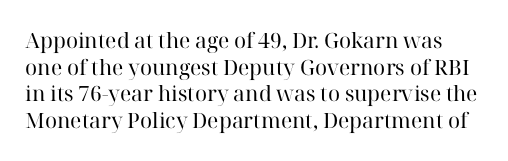
{"italic": "no", "bold": "no", "underline": "no", "line_spacing": "normal", "line_spacing_ratio": 1.27, "letter_spacing": "normal", "letter_spacing_em": 0.0, "glyph_px": 21}
